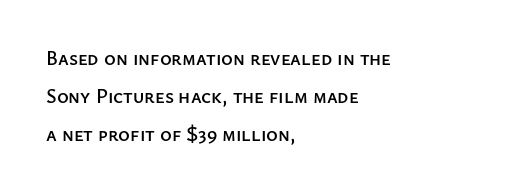
Airy leading. Characters follow at the spacing the type designer built in. This sample is left-justified, so line endings fall wherever the words run out. Style check: upright. The specimen omits any rule beneath the text block's lines.
